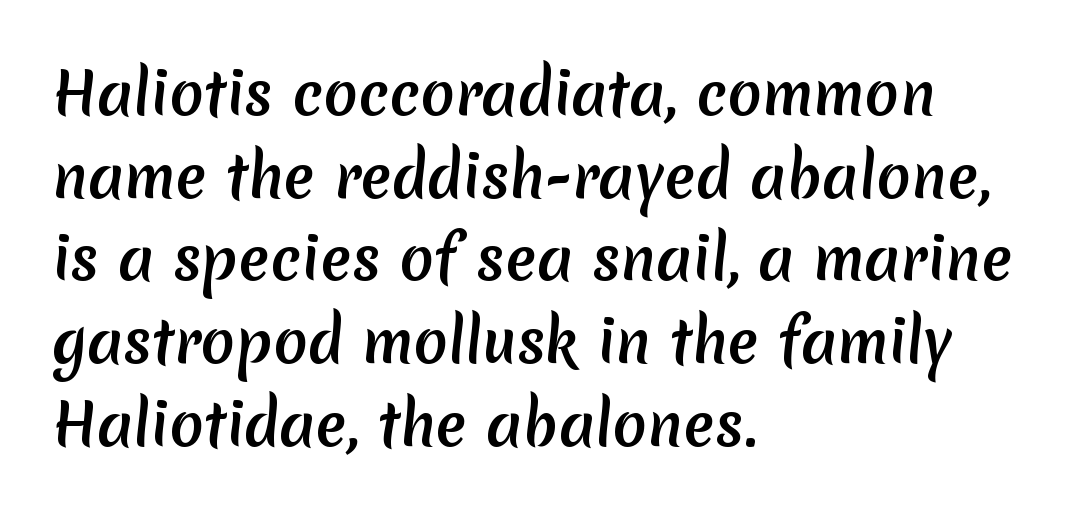
This sample uses plain, unmodified letter spacing. A bare baseline throughout the passage. A student would call this left alignment; a typographer would say flush left, rag right. Regarding leading, the lines here are spaced in the standard way. The passage shown is typeset with a sans-serif family.
